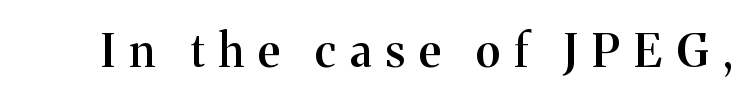
The image shows 46 px semibold serif type, upright; set unusually wide letter spacing (+0.31 em), not underlined; medium stroke contrast and a medium x-height.
